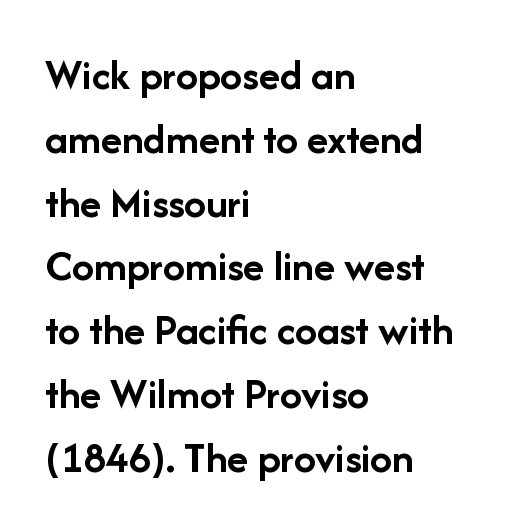
Descenders are the only things crossing below the line. This sample is left-justified, so line endings fall wherever the words run out. This sample uses an upright cut, with every glyph sitting square on the baseline. Compared with an ordinary text face, these strokes are far heavier — a full bold. How would I describe the line gaps? Plain and ordinary.
